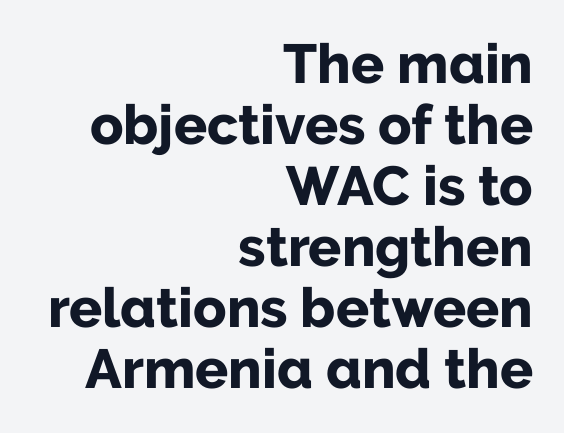
The image shows 55 px bold sans-serif type, upright; set right-aligned, tight line spacing (1.11x), normal letter spacing, not underlined; low stroke contrast and a medium x-height.
